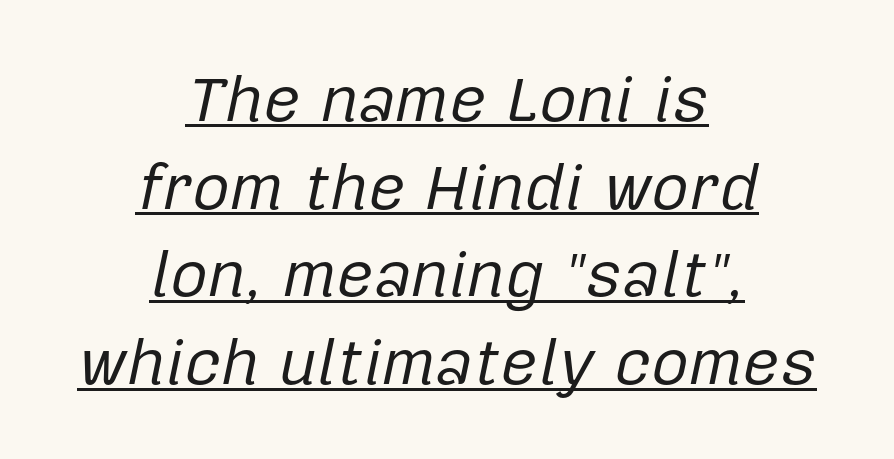
{"italic": "yes", "lean": "right", "slant_degrees": 12, "bold": "no", "weight": "regular", "width": "normal", "stroke_contrast": "low", "x_height": "medium", "monospaced": "no", "underline": "yes", "align": "center", "line_spacing": "normal", "line_spacing_ratio": 1.35, "letter_spacing": "normal", "letter_spacing_em": 0.0, "glyph_px": 65}
